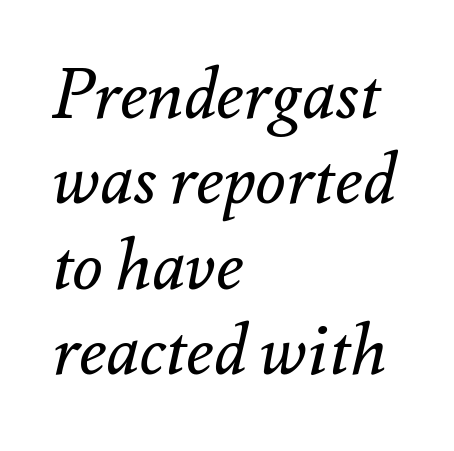
The image shows 70 px regular-weight type, italic (leaning right); set left-aligned, line spacing 1.22x, normal letter spacing, not underlined; medium stroke contrast and a small x-height.
